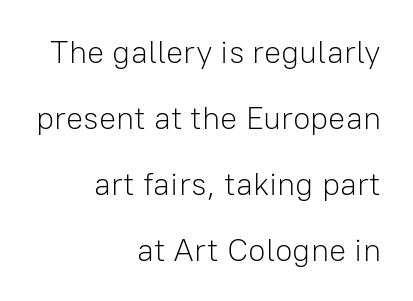
Think of a printed novel: that variable character pitch is what you see here. Anything drawn beneath the words? Only blank space. Font category for this specimen: sans-serif. Ordinary non-slanted type is in use. A student would call this right alignment; a typographer would say flush right, rag left.
